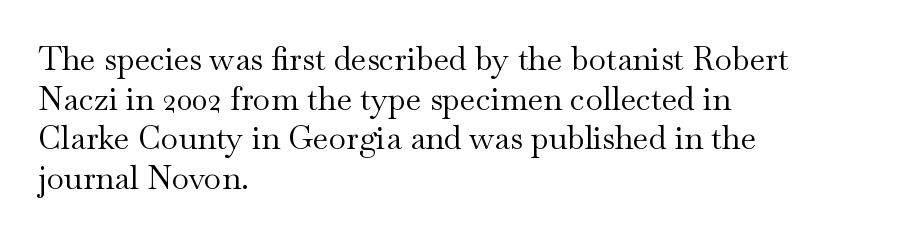
Q: Is the text bold? A: No.
Q: Is the text italic (slanted)? A: No, it is upright.
Q: Is the typeface a serif or a sans-serif typeface? A: Serif.
Q: Is the text underlined? A: No.
Q: How is the paragraph aligned? A: Left-aligned.
Q: Is the spacing between letters normal or unusually wide? A: Normal.
Q: Width (condensed, normal, or wide)? A: Wide.
Q: Stroke contrast? A: Medium.
Q: x-height? A: Small.
Q: Monospaced? A: No.
